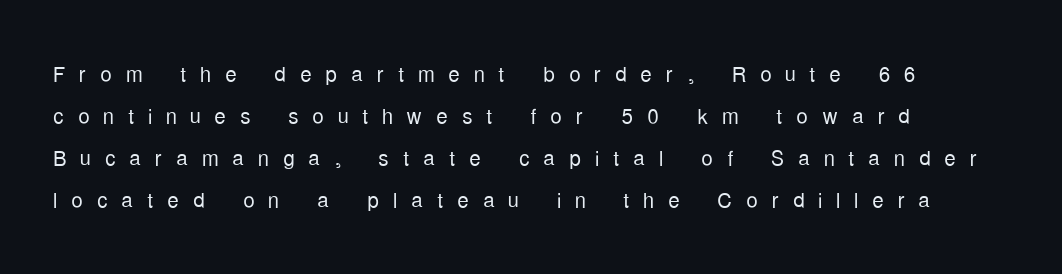
The image shows 29 px light, condensed sans-serif type, upright; set left-aligned, normal line spacing (1.45x), unusually wide letter spacing (+0.47 em), not underlined; low stroke contrast and a medium x-height.
